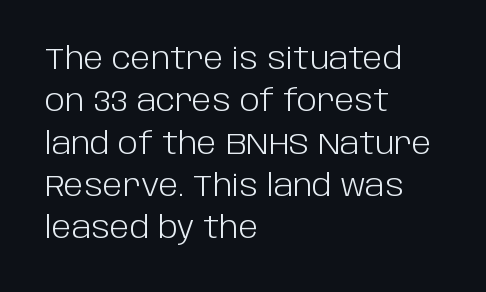
The image shows 30 px light sans-serif type, upright; set left-aligned, normal line spacing (1.41x), normal letter spacing, not underlined; low stroke contrast and a large x-height.
